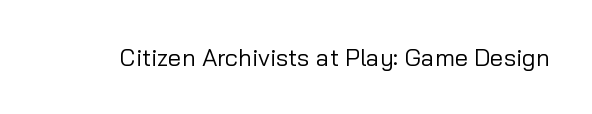
{"italic": "no", "bold": "no", "underline": "no", "letter_spacing": "normal", "letter_spacing_em": 0.0, "glyph_px": 24}
